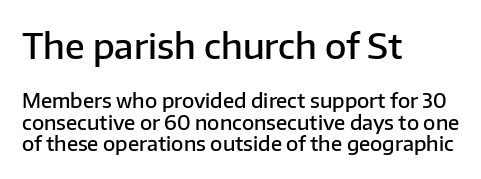
{"serif": "no", "italic": "no", "bold": "semi", "weight": "semibold", "width": "normal", "stroke_contrast": "low", "x_height": "medium", "monospaced": "no", "underline": "no", "align": "left", "line_spacing": "tight", "line_spacing_ratio": 1.07, "letter_spacing": "normal", "letter_spacing_em": 0.0, "larger_block": "first", "size_ratio": 1.75, "glyph_px": 35}
